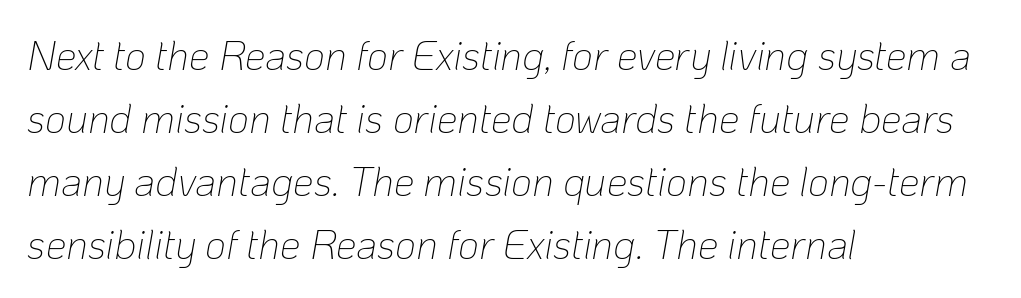
Q: Is the text bold? A: No.
Q: Is the text italic (slanted)? A: Yes, it leans right by about 10 degrees.
Q: Is the text underlined? A: No.
Q: How is the paragraph aligned? A: Left-aligned.
Q: Is the spacing between letters normal or unusually wide? A: Normal.
Q: Is the spacing between lines tight, normal or loose? A: Normal.
Q: Width (condensed, normal, or wide)? A: Normal.
Q: Stroke contrast? A: Low.
Q: x-height? A: Medium.
Q: Monospaced? A: No.
